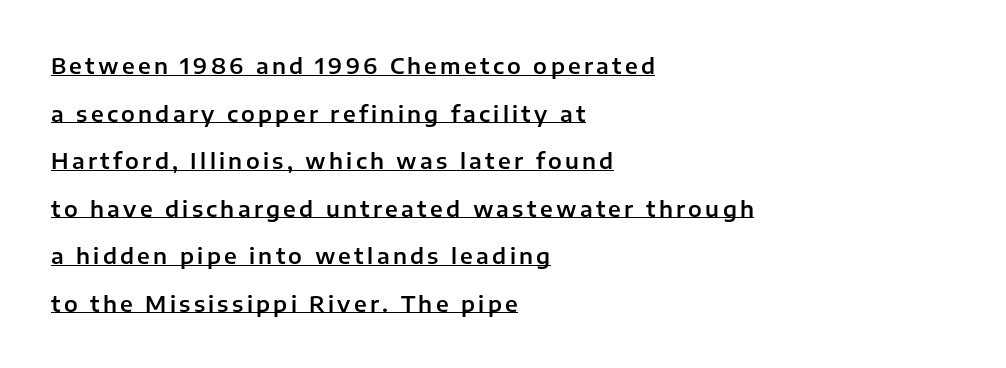
{"italic": "no", "underline": "yes", "align": "left", "line_spacing": "loose", "line_spacing_ratio": 2.16, "glyph_px": 22}
